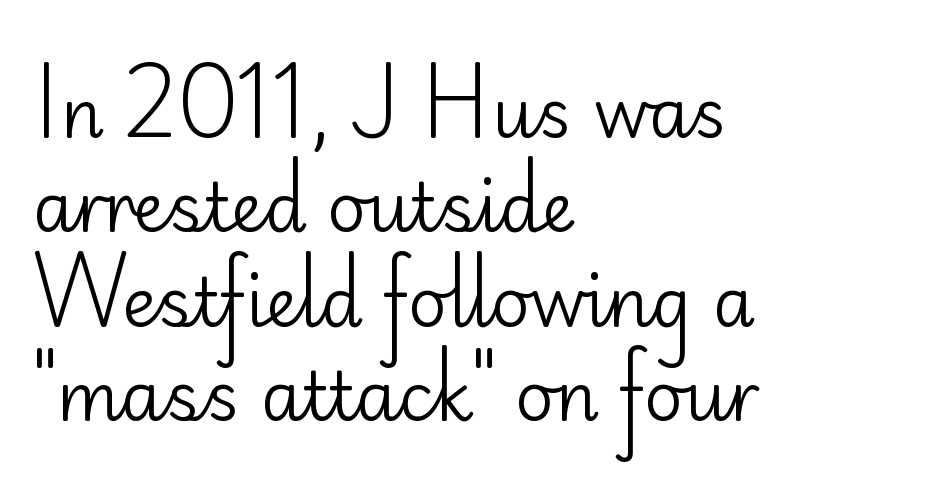
{"serif": "no", "italic": "no", "bold": "no", "weight": "regular", "width": "normal", "stroke_contrast": "low", "x_height": "small", "monospaced": "no", "underline": "no", "align": "left", "line_spacing": "normal", "line_spacing_ratio": 1.41, "letter_spacing": "normal", "letter_spacing_em": 0.0, "glyph_px": 67}
